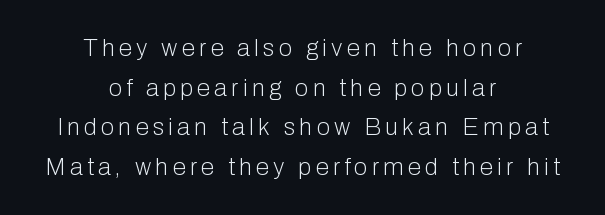
The image shows 24 px text type, upright; set centered, normal line spacing (1.65x), not underlined.
